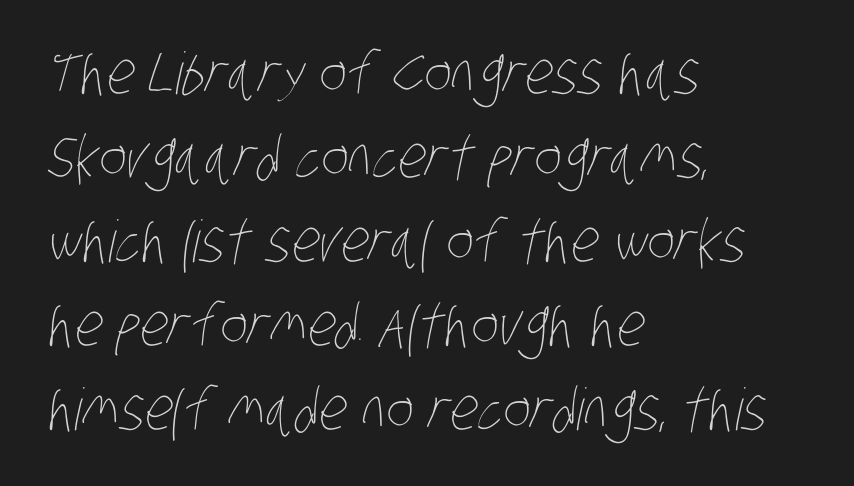
The image shows 58 px thin, condensed type; set left-aligned, normal line spacing (1.45x), normal letter spacing, not underlined; low stroke contrast and a large x-height.
